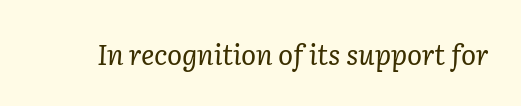
Q: Is the text bold? A: No.
Q: Is the text italic (slanted)? A: Yes, it leans right by about 2 degrees.
Q: Is the typeface a serif or a sans-serif typeface? A: Serif.
Q: Is the text underlined? A: No.
Q: Is the spacing between letters normal or unusually wide? A: Normal.
Q: Width (condensed, normal, or wide)? A: Normal.
Q: Stroke contrast? A: Low.
Q: x-height? A: Medium.
Q: Monospaced? A: No.
